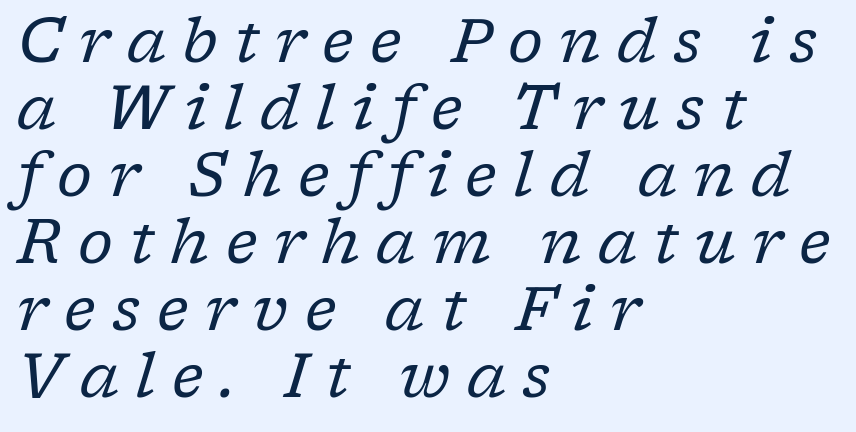
Q: Is the text bold? A: No.
Q: Is the text italic (slanted)? A: Yes, it leans right by about 17 degrees.
Q: Is the typeface a serif or a sans-serif typeface? A: Serif.
Q: Is the text underlined? A: No.
Q: How is the paragraph aligned? A: Left-aligned.
Q: Is the spacing between letters normal or unusually wide? A: Unusually wide.
Q: Is the spacing between lines tight, normal or loose? A: Tight.
Q: Width (condensed, normal, or wide)? A: Normal.
Q: Stroke contrast? A: Low.
Q: x-height? A: Medium.
Q: Monospaced? A: No.
